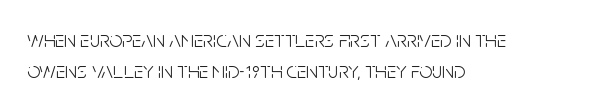
Vertical spacing — default. The text block is weighted toward the left margin, trailing off unevenly rightward. The baseline area is clear. These lines keep a tight, regular rhythm from letter to letter. No extra ink here — the face is not bold.
